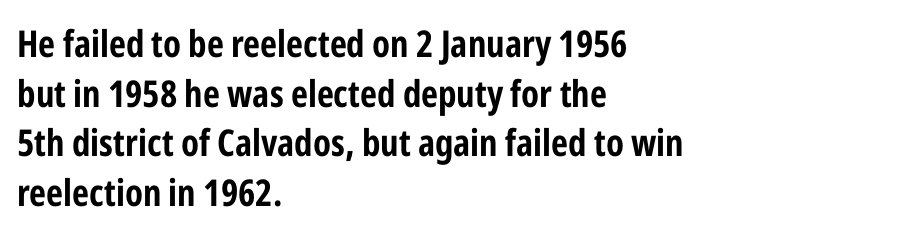
The image shows 37 px bold, condensed sans-serif type, upright; set left-aligned, normal line spacing (1.34x), normal letter spacing, not underlined; low stroke contrast and a medium x-height.
